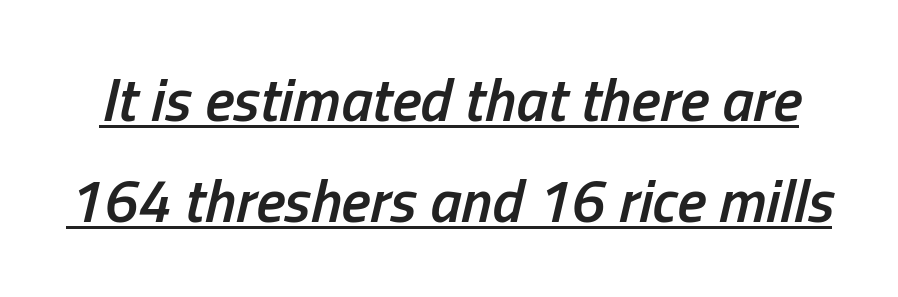
{"italic": "yes", "lean": "right", "slant_degrees": 13, "bold": "semi", "weight": "semibold", "width": "condensed", "stroke_contrast": "low", "x_height": "medium", "monospaced": "no", "underline": "yes", "line_spacing": "normal", "line_spacing_ratio": 1.65, "letter_spacing": "normal", "letter_spacing_em": 0.0, "glyph_px": 61}
